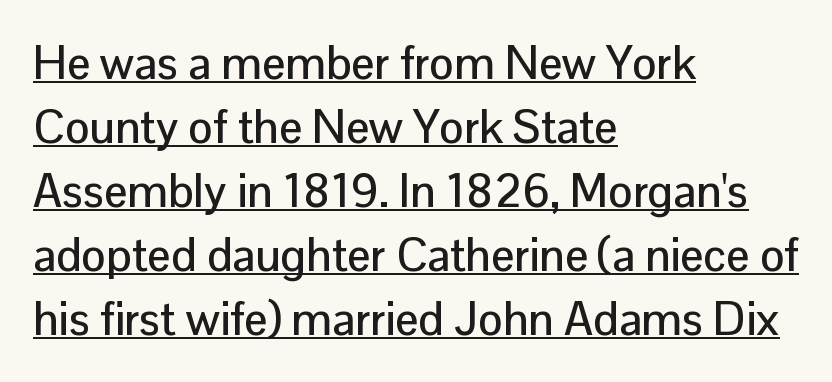
{"serif": "no", "italic": "no", "width": "normal", "stroke_contrast": "low", "x_height": "medium", "monospaced": "no", "underline": "yes", "align": "left", "line_spacing": "normal", "line_spacing_ratio": 1.39, "letter_spacing": "normal", "letter_spacing_em": 0.0, "glyph_px": 46}
